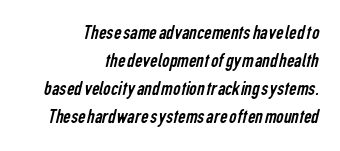
{"bold": "no", "underline": "no", "align": "right", "line_spacing": "normal", "line_spacing_ratio": 1.34, "letter_spacing": "normal", "letter_spacing_em": 0.0, "glyph_px": 21}
